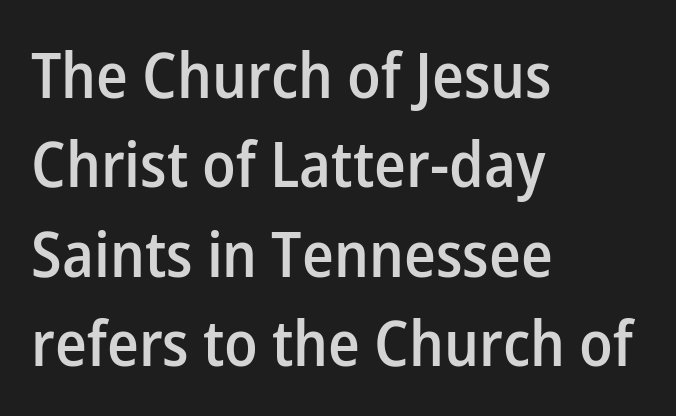
The image shows 63 px semibold sans-serif type, upright; set left-aligned, normal line spacing (1.42x), normal letter spacing, not underlined; low stroke contrast and a medium x-height.
